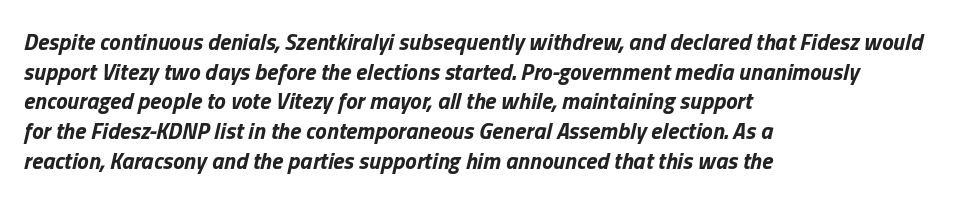
The image shows 23 px bold type, italic (leaning right); set left-aligned, normal line spacing (1.29x), normal letter spacing, not underlined.
